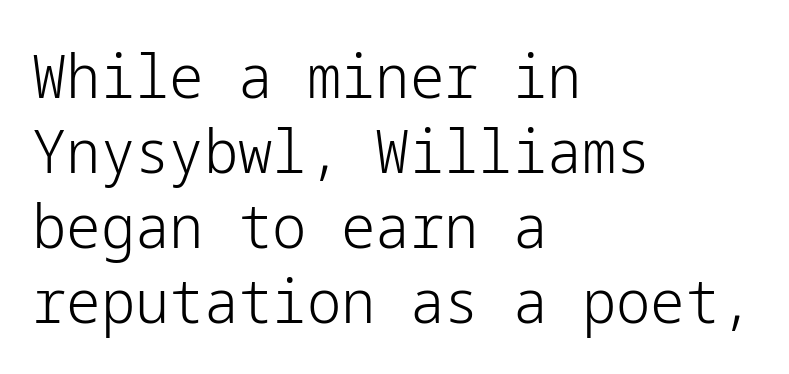
The image shows 61 px light sans-serif type, upright; set left-aligned, line spacing 1.23x, normal letter spacing, not underlined; low stroke contrast and a medium x-height.
